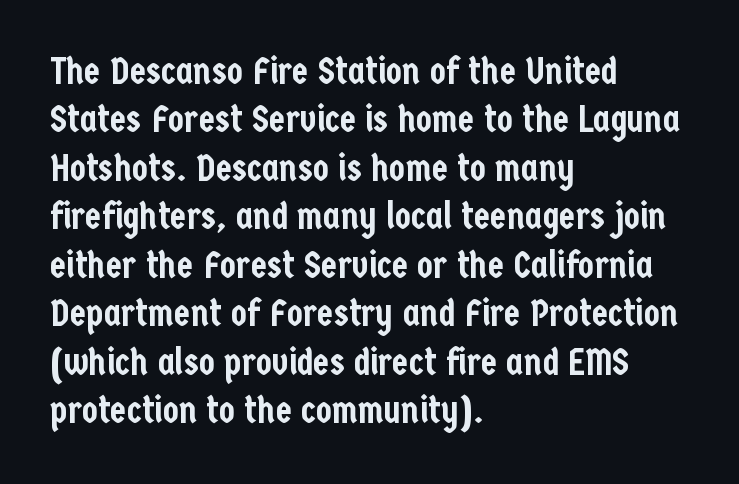
The image shows 37 px condensed sans-serif type, upright; set left-aligned, normal line spacing (1.31x), normal letter spacing, not underlined; low stroke contrast and a medium x-height.
